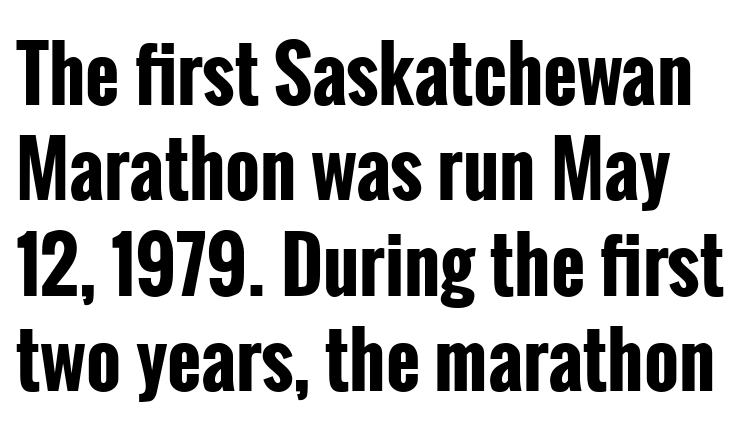
The image shows 74 px bold, condensed sans-serif type, upright; set normal line spacing (1.29x), normal letter spacing, not underlined; low stroke contrast and a medium x-height.
